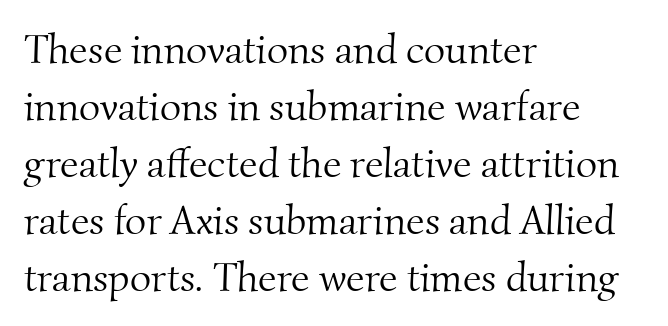
Q: Is the text bold? A: No.
Q: Is the typeface a serif or a sans-serif typeface? A: Serif.
Q: Is the text underlined? A: No.
Q: How is the paragraph aligned? A: Left-aligned.
Q: Is the spacing between letters normal or unusually wide? A: Normal.
Q: Is the spacing between lines tight, normal or loose? A: Normal.
Q: Width (condensed, normal, or wide)? A: Normal.
Q: Stroke contrast? A: Medium.
Q: x-height? A: Small.
Q: Monospaced? A: No.
